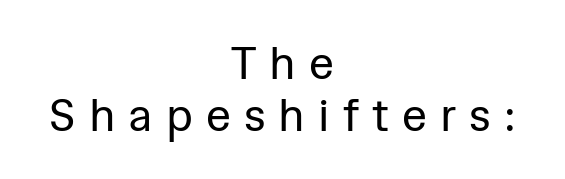
The image shows 45 px regular-weight sans-serif type, upright; set centered, tight line spacing (1.15x), unusually wide letter spacing (+0.29 em), not underlined; low stroke contrast and a medium x-height.
